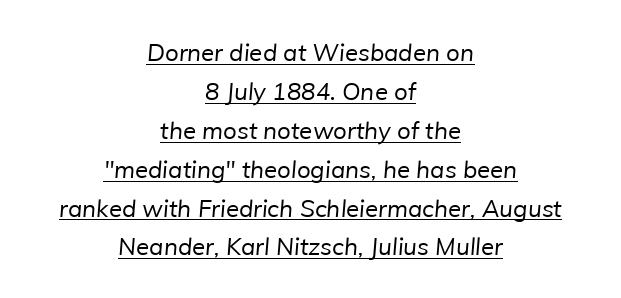
The image shows 24 px text type; set centered, normal line spacing (1.62x), normal letter spacing, underlined.
